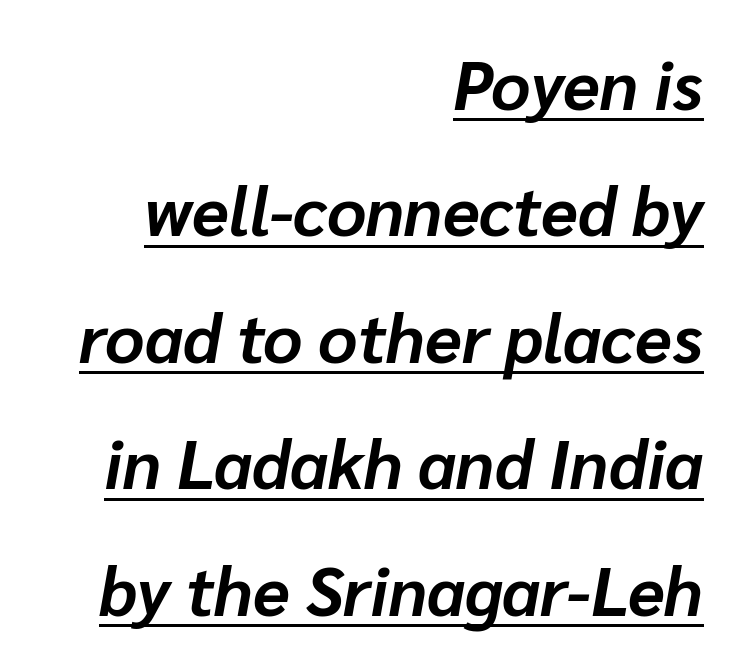
Line ends are locked; line starts wander. A typesetter would call this proportional, since set widths differ per character. Caption: standard tracking, unaltered. On the weight axis this lands at bold, roughly 700. Notice how the stems are inclined rather than vertical — that's the hallmark of italics.
